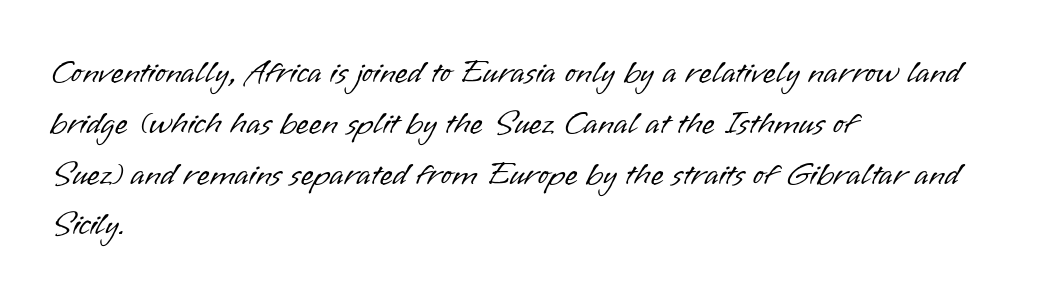
Q: Is the text bold? A: No.
Q: Is the text italic (slanted)? A: Yes.
Q: Is the typeface a serif or a sans-serif typeface? A: Sans-serif.
Q: Is the text underlined? A: No.
Q: How is the paragraph aligned? A: Left-aligned.
Q: Is the spacing between letters normal or unusually wide? A: Normal.
Q: Is the spacing between lines tight, normal or loose? A: Normal.
Q: Width (condensed, normal, or wide)? A: Normal.
Q: Stroke contrast? A: Low.
Q: x-height? A: Small.
Q: Monospaced? A: No.
